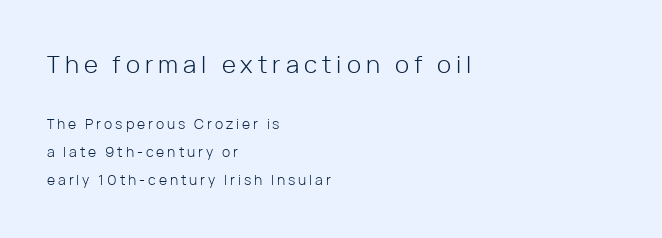
The image shows 24 px text type, upright; set left-aligned, loose line spacing (2.0x), unusually wide letter spacing (+0.21 em), not underlined; the first (top) block is 1.71x larger.
